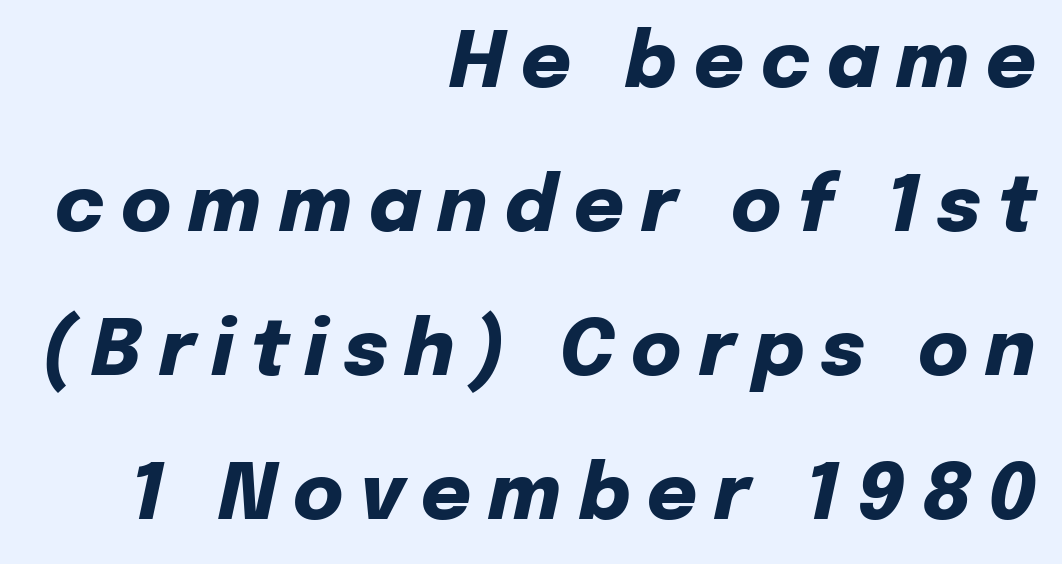
The image shows 77 px heavy type, italic (leaning right); set right-aligned, line spacing 1.87x, unusually wide letter spacing (+0.22 em), not underlined; low stroke contrast and a medium x-height.
